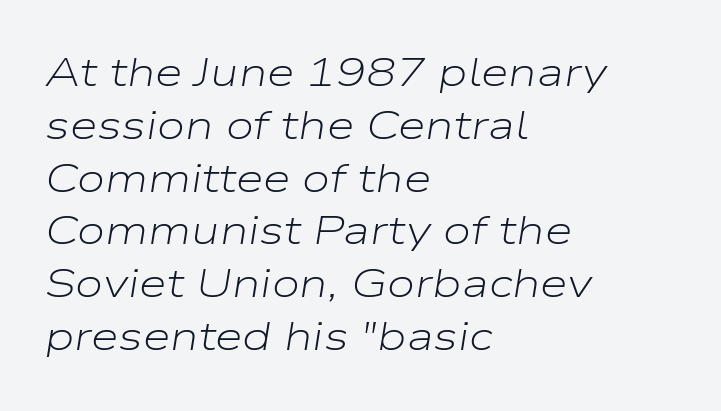
Nothing unusual about the tracking: characters are spaced as the font intends. Interline gaps are of average width in this sample. Looks like regular typesetting: each glyph gets only the width it needs. This rendering uses left alignment, leaving the right contour irregular. The rendering applies a slant to the glyphs.
